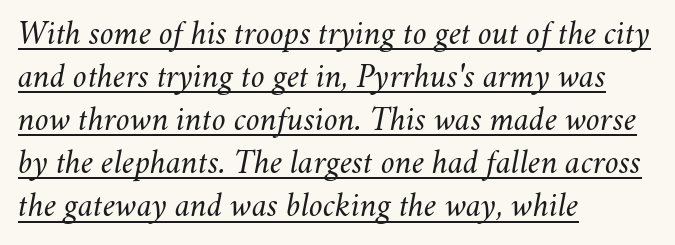
{"italic": "yes", "lean": "right", "slant_degrees": 11, "bold": "no", "weight": "light", "width": "normal", "stroke_contrast": "medium", "x_height": "small", "monospaced": "no", "underline": "yes", "align": "left", "line_spacing_ratio": 1.23, "letter_spacing": "normal", "letter_spacing_em": 0.0, "glyph_px": 35}
